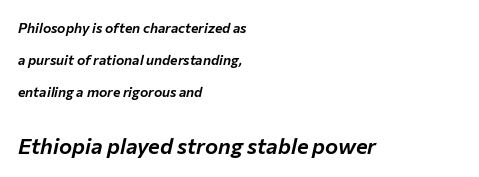
{"italic": "yes", "lean": "right", "slant_degrees": 12, "underline": "no", "align": "left", "line_spacing": "loose", "line_spacing_ratio": 2.27, "letter_spacing": "normal", "letter_spacing_em": 0.0, "larger_block": "second", "size_ratio": 1.57, "glyph_px": 22}
